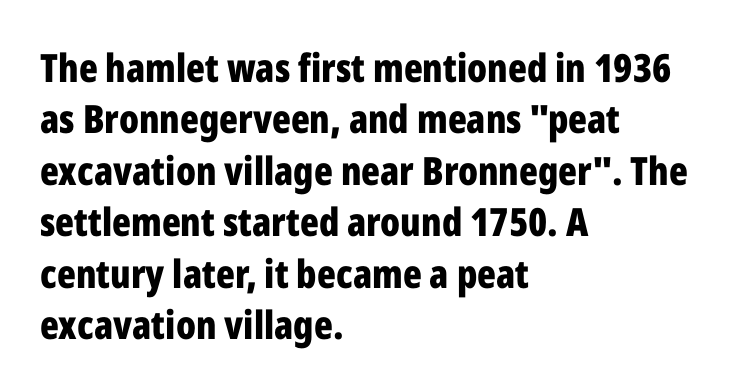
The rows are spaced the way most documents space them. In terms of posture, this sample is upright. In CSS terms this would be text-align: left. This sample has the flowing, uneven cadence of proportional lettering.
